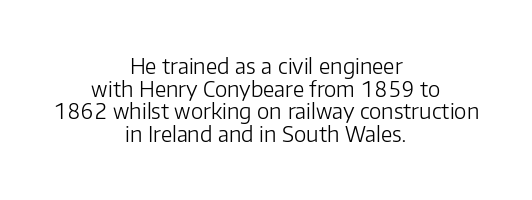
{"italic": "no", "bold": "no", "underline": "no", "align": "center", "line_spacing": "tight", "line_spacing_ratio": 1.08, "letter_spacing": "normal", "letter_spacing_em": 0.0, "glyph_px": 21}
